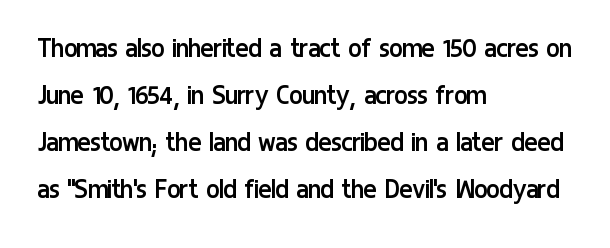
Reading down the column, the eye jumps a familiar distance to each next line. No chunkiness to these letters — they're not bold. Characters remain perfectly vertical along every line. The rendering uses natural spacing where letterforms have individual widths. Short note: letters normally spaced.
